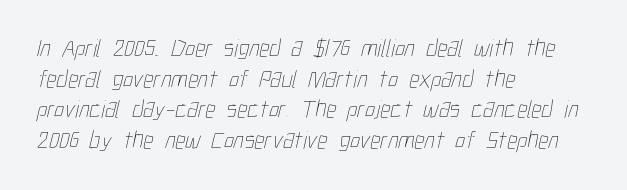
The image shows 25 px text type; set left-aligned, line spacing 1.23x, normal letter spacing, not underlined.
